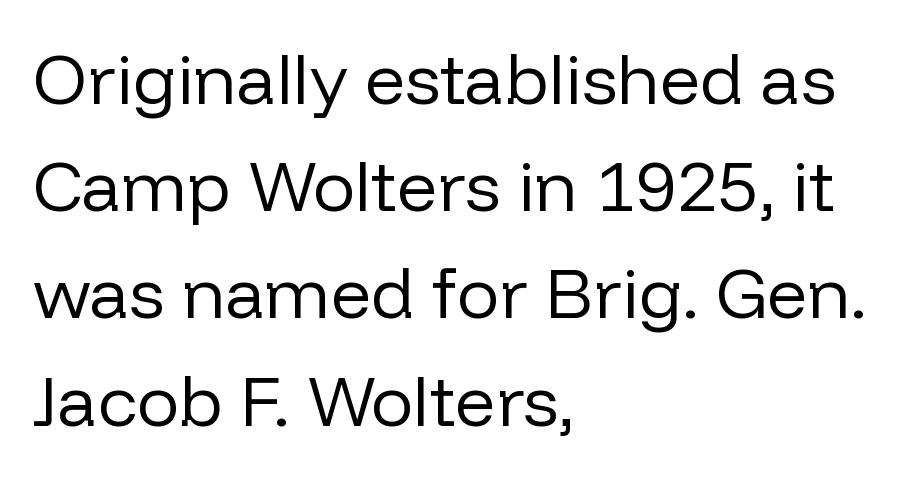
Check the space under the baseline: it is left empty. A typesetter would call this proportional, since set widths differ per character. The font is comparable to plain body text, perhaps lighter. The leading is moderate, giving the passage an even texture. The letters stand upright; this is a roman face. All the whitespace from short lines collects on the right.
